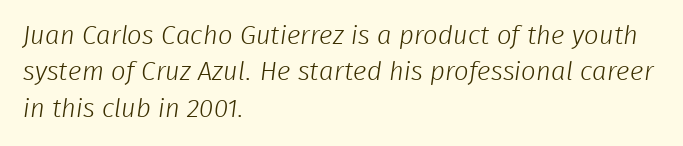
{"bold": "no", "underline": "no", "align": "left", "line_spacing": "normal", "line_spacing_ratio": 1.4, "letter_spacing": "normal", "letter_spacing_em": 0.0, "glyph_px": 26}
